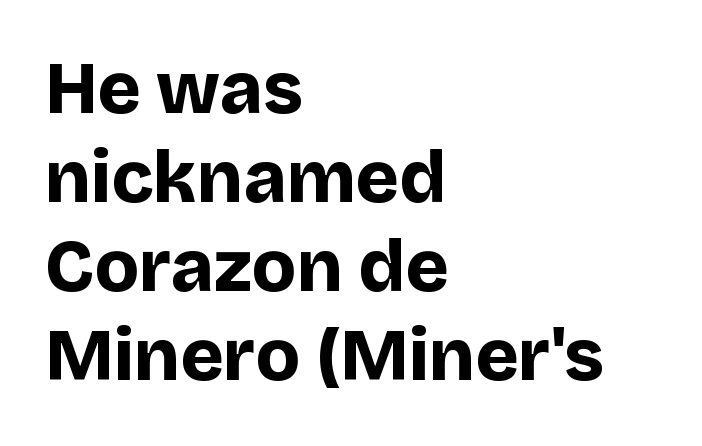
{"serif": "no", "italic": "no", "bold": "yes", "weight": "bold", "width": "normal", "stroke_contrast": "low", "x_height": "large", "monospaced": "no", "underline": "no", "align": "left", "line_spacing_ratio": 1.22, "letter_spacing": "normal", "letter_spacing_em": 0.0, "glyph_px": 73}
